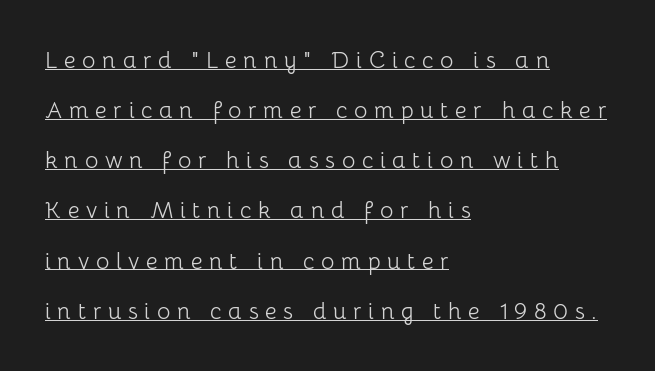
Q: Is the text bold? A: No.
Q: Is the text italic (slanted)? A: No, it is upright.
Q: Is the text underlined? A: Yes.
Q: How is the paragraph aligned? A: Left-aligned.
Q: Is the spacing between letters normal or unusually wide? A: Unusually wide.
Q: Is the spacing between lines tight, normal or loose? A: Loose.
